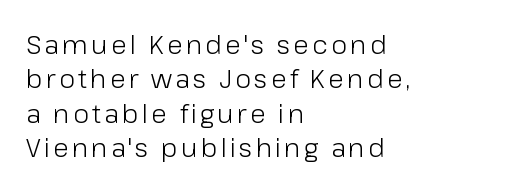
Q: Is the text bold? A: No.
Q: Is the text italic (slanted)? A: No, it is upright.
Q: Is the text underlined? A: No.
Q: How is the paragraph aligned? A: Left-aligned.
Q: Is the spacing between lines tight, normal or loose? A: Normal.
